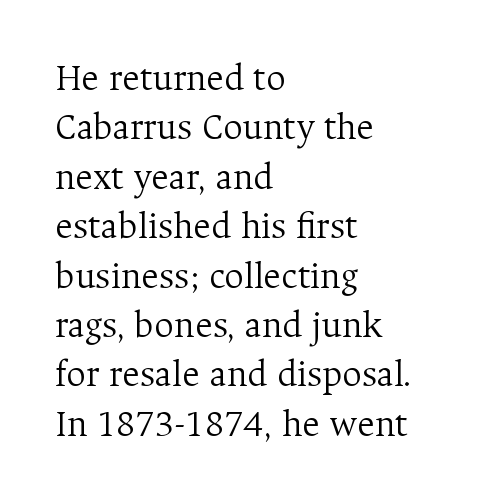
The image shows 38 px light serif type, upright; set left-aligned, normal line spacing (1.3x), normal letter spacing, not underlined; medium stroke contrast and a medium x-height.
